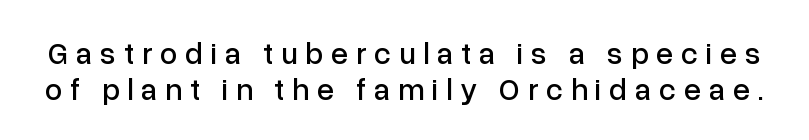
The image shows 31 px sans-serif type, upright; set line spacing 1.16x, unusually wide letter spacing (+0.25 em), not underlined; low stroke contrast and a medium x-height.
